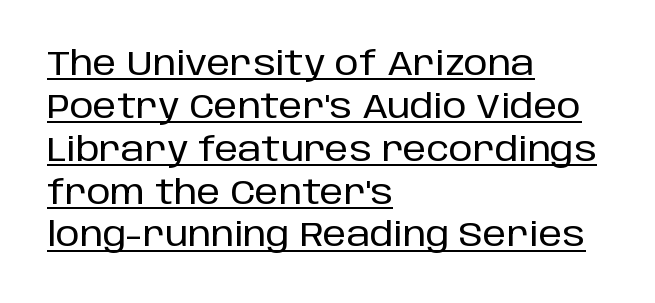
Q: Is the text italic (slanted)? A: No, it is upright.
Q: Is the typeface a serif or a sans-serif typeface? A: Sans-serif.
Q: Is the text underlined? A: Yes.
Q: How is the paragraph aligned? A: Left-aligned.
Q: Is the spacing between letters normal or unusually wide? A: Normal.
Q: Is the spacing between lines tight, normal or loose? A: Normal.
Q: Width (condensed, normal, or wide)? A: Normal.
Q: Stroke contrast? A: Low.
Q: x-height? A: Large.
Q: Monospaced? A: No.
